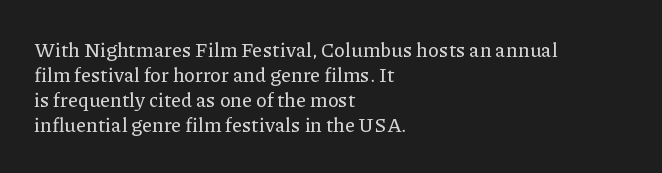
The space between consecutive lines is moderate. The area under the type is left untouched. The letters sit at their default tracking, neither squeezed nor spread. If you drew a line through each stem, it would be perfectly vertical. This rendering uses left alignment, leaving the right contour irregular.
